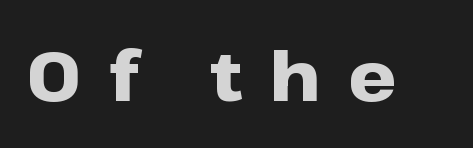
Q: Is the text bold? A: Yes.
Q: Is the text italic (slanted)? A: No, it is upright.
Q: Is the typeface a serif or a sans-serif typeface? A: Sans-serif.
Q: Is the text underlined? A: No.
Q: Is the spacing between letters normal or unusually wide? A: Unusually wide.
Q: Width (condensed, normal, or wide)? A: Wide.
Q: Stroke contrast? A: Low.
Q: x-height? A: Medium.
Q: Monospaced? A: No.
